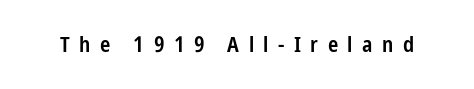
The rendering uses a semibold face; strokes are thickened but not to full bold. Glyph-to-glyph distance is far greater than everyday printed text. Check under the words: just untouched page. This sample uses an upright cut, with every glyph sitting square on the baseline.
